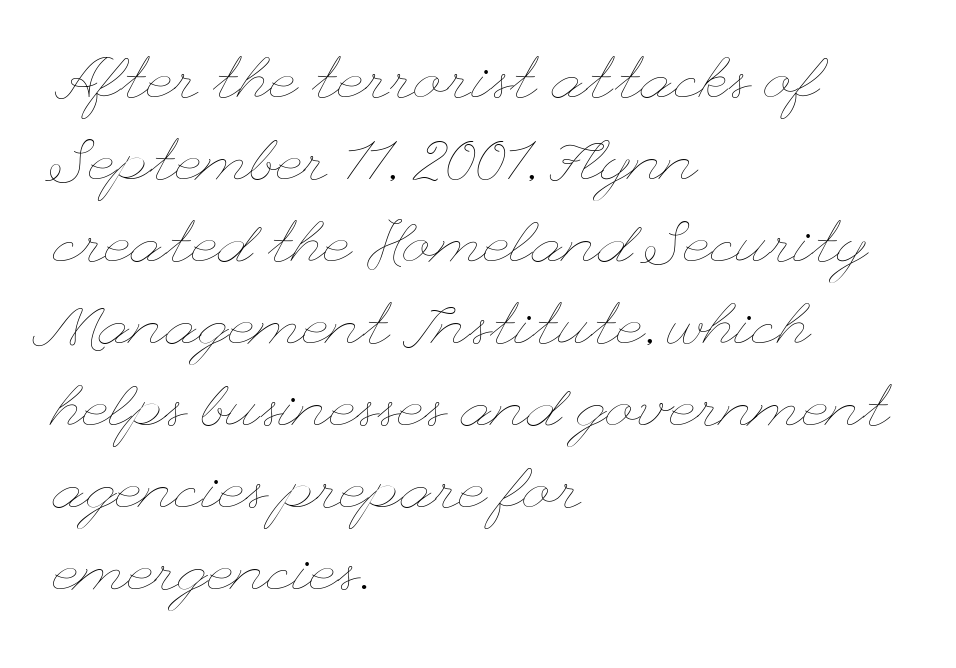
The image shows 59 px thin, wide type; set left-aligned, normal line spacing (1.39x), normal letter spacing, not underlined; low stroke contrast and a small x-height.
